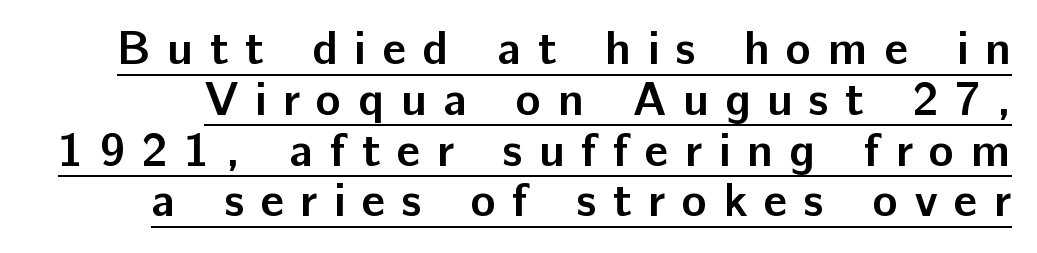
{"serif": "no", "italic": "no", "bold": "yes", "weight": "semibold", "width": "normal", "stroke_contrast": "low", "x_height": "medium", "monospaced": "no", "underline": "yes", "line_spacing": "tight", "line_spacing_ratio": 1.08, "letter_spacing": "wide", "letter_spacing_em": 0.35, "glyph_px": 47}
